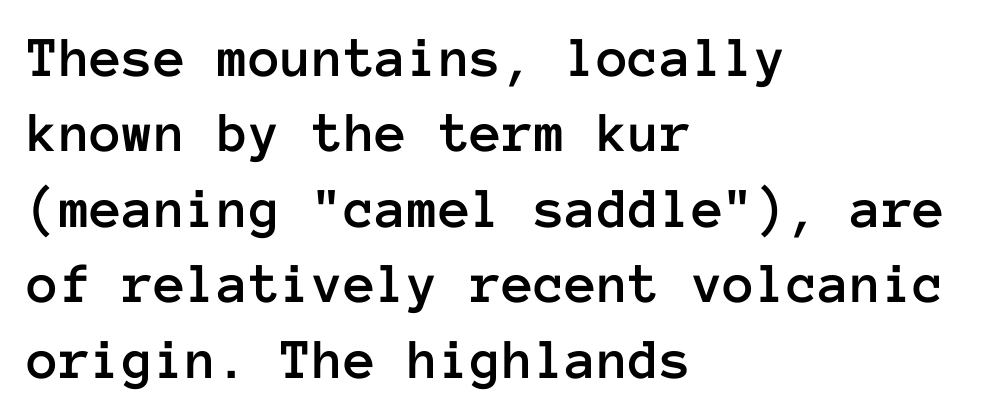
Q: Is the text italic (slanted)? A: No, it is upright.
Q: Is the text underlined? A: No.
Q: How is the paragraph aligned? A: Left-aligned.
Q: Is the spacing between letters normal or unusually wide? A: Normal.
Q: Is the spacing between lines tight, normal or loose? A: Normal.
Q: Width (condensed, normal, or wide)? A: Normal.
Q: Stroke contrast? A: Low.
Q: x-height? A: Medium.
Q: Monospaced? A: Yes.
